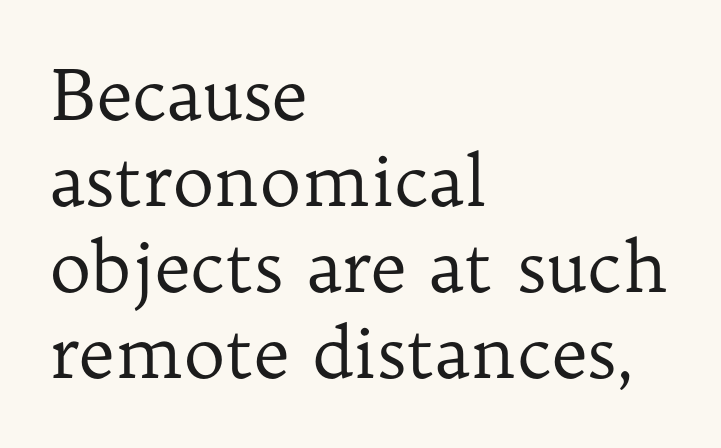
{"serif": "yes", "italic": "no", "bold": "no", "weight": "regular", "width": "normal", "stroke_contrast": "low", "x_height": "medium", "monospaced": "no", "underline": "no", "align": "left", "line_spacing_ratio": 1.23, "letter_spacing": "normal", "letter_spacing_em": 0.0, "glyph_px": 70}
